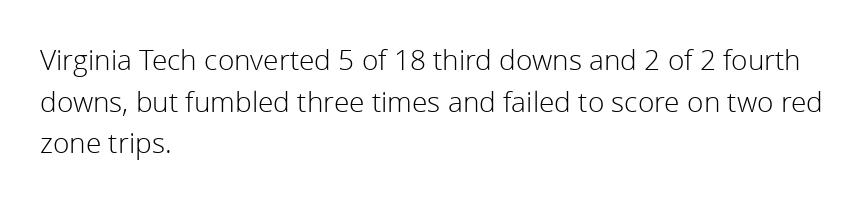
{"serif": "no", "italic": "no", "bold": "no", "weight": "light", "width": "normal", "stroke_contrast": "low", "x_height": "medium", "monospaced": "no", "underline": "no", "align": "left", "line_spacing": "normal", "line_spacing_ratio": 1.49, "letter_spacing": "normal", "letter_spacing_em": 0.0, "glyph_px": 28}
